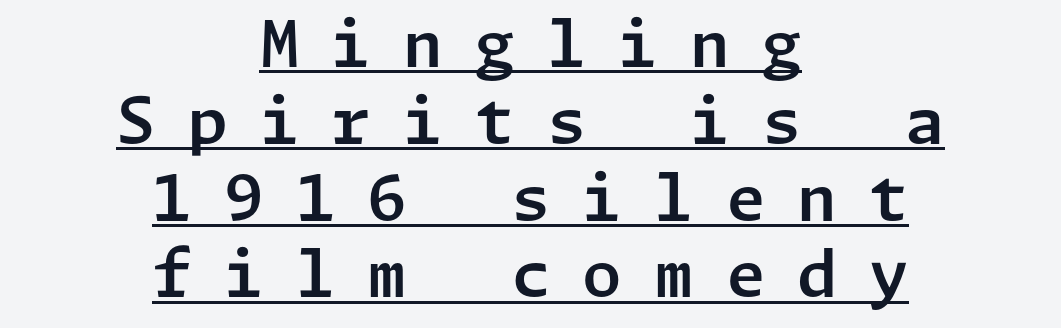
The image shows 64 px sans-serif type, upright; set centered, line spacing 1.2x, unusually wide letter spacing (+0.5 em), underlined; low stroke contrast and a medium x-height.
